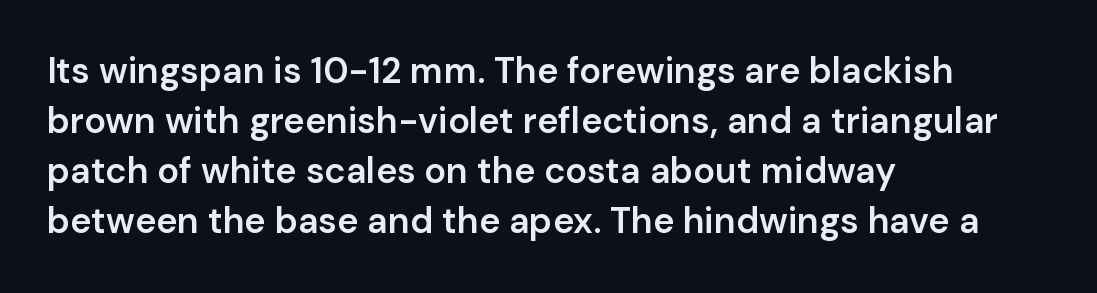
The image shows 36 px semibold sans-serif type, upright; set left-aligned, normal line spacing (1.39x), normal letter spacing, not underlined; low stroke contrast and a medium x-height.
